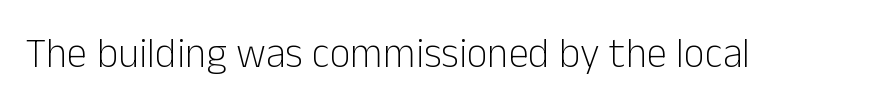
Q: Is the text bold? A: No.
Q: Is the text italic (slanted)? A: No, it is upright.
Q: Is the typeface a serif or a sans-serif typeface? A: Sans-serif.
Q: Is the text underlined? A: No.
Q: Is the spacing between letters normal or unusually wide? A: Normal.
Q: Width (condensed, normal, or wide)? A: Normal.
Q: Stroke contrast? A: Low.
Q: x-height? A: Medium.
Q: Monospaced? A: No.
